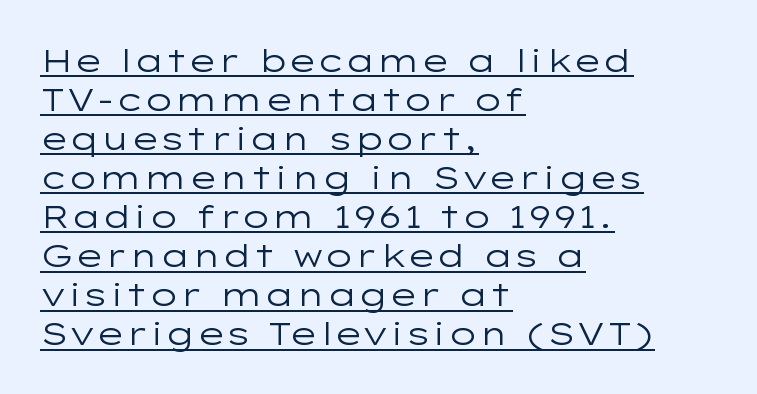
The image shows 32 px regular-weight, wide sans-serif type, upright; set left-aligned, line spacing 1.22x, normal letter spacing, underlined; low stroke contrast and a medium x-height.
